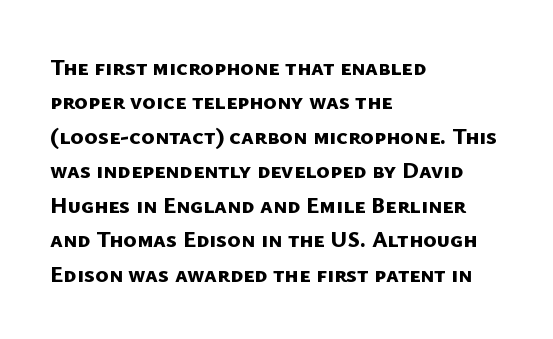
The image shows 23 px bold type; set left-aligned, normal line spacing (1.5x), normal letter spacing, not underlined.
